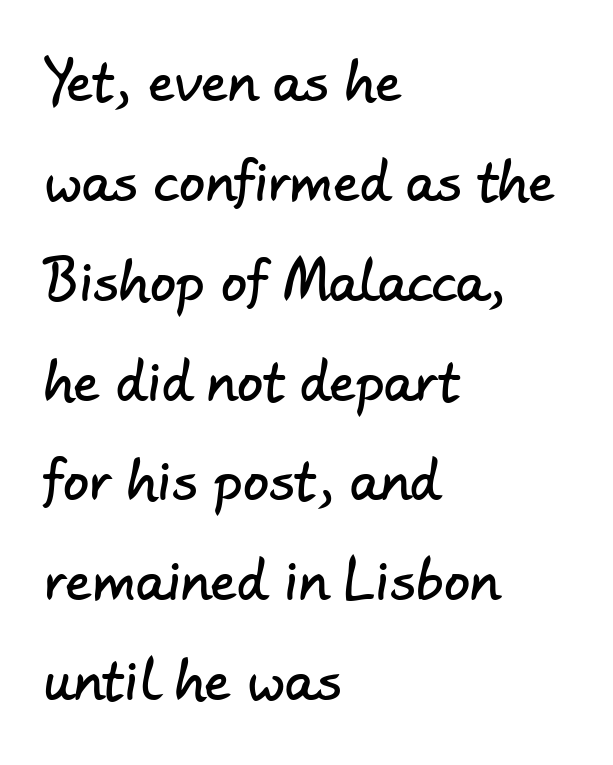
Q: Is the typeface a serif or a sans-serif typeface? A: Sans-serif.
Q: Is the text underlined? A: No.
Q: How is the paragraph aligned? A: Left-aligned.
Q: Is the spacing between letters normal or unusually wide? A: Normal.
Q: Is the spacing between lines tight, normal or loose? A: Loose.
Q: Width (condensed, normal, or wide)? A: Normal.
Q: Stroke contrast? A: Low.
Q: x-height? A: Small.
Q: Monospaced? A: No.
